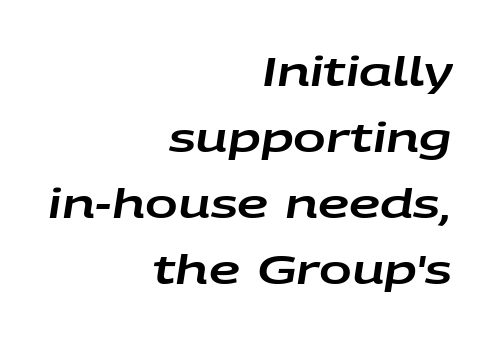
{"italic": "yes", "lean": "right", "slant_degrees": 9, "width": "wide", "stroke_contrast": "low", "x_height": "large", "monospaced": "no", "underline": "no", "align": "right", "line_spacing": "normal", "line_spacing_ratio": 1.69, "letter_spacing": "normal", "letter_spacing_em": 0.0, "glyph_px": 39}
